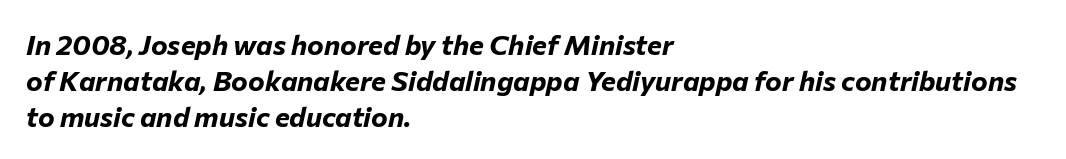
Q: Is the text bold? A: Yes.
Q: Is the text italic (slanted)? A: Yes, it leans right by about 12 degrees.
Q: Is the text underlined? A: No.
Q: How is the paragraph aligned? A: Left-aligned.
Q: Is the spacing between letters normal or unusually wide? A: Normal.
Q: Is the spacing between lines tight, normal or loose? A: Normal.
Q: Width (condensed, normal, or wide)? A: Normal.
Q: Stroke contrast? A: Low.
Q: x-height? A: Medium.
Q: Monospaced? A: No.
